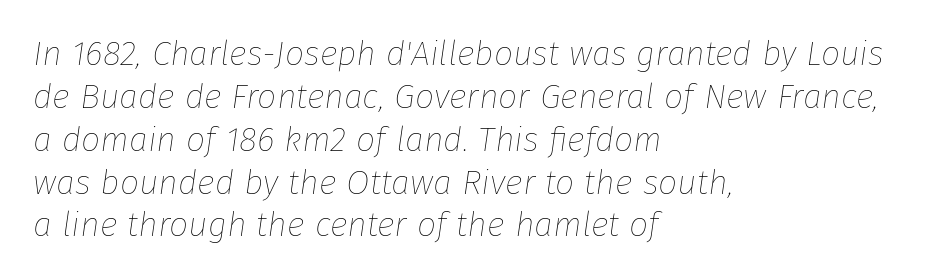
Q: Is the text bold? A: No.
Q: Is the text italic (slanted)? A: Yes, it leans right by about 8 degrees.
Q: Is the text underlined? A: No.
Q: How is the paragraph aligned? A: Left-aligned.
Q: Is the spacing between letters normal or unusually wide? A: Normal.
Q: Is the spacing between lines tight, normal or loose? A: Normal.
Q: Width (condensed, normal, or wide)? A: Normal.
Q: Stroke contrast? A: Low.
Q: x-height? A: Medium.
Q: Monospaced? A: No.
